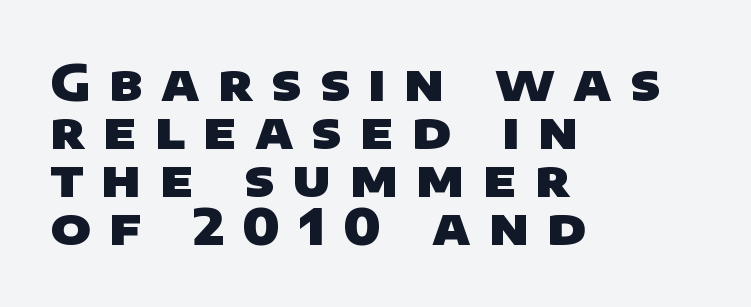
Q: Is the text bold? A: Yes.
Q: Is the typeface a serif or a sans-serif typeface? A: Sans-serif.
Q: Is the text underlined? A: No.
Q: How is the paragraph aligned? A: Left-aligned.
Q: Is the spacing between letters normal or unusually wide? A: Unusually wide.
Q: Is the spacing between lines tight, normal or loose? A: Tight.
Q: Width (condensed, normal, or wide)? A: Wide.
Q: Stroke contrast? A: Low.
Q: x-height? A: Large.
Q: Monospaced? A: No.
